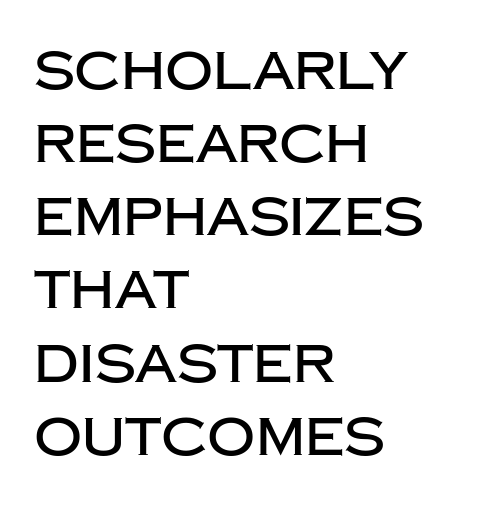
{"serif": "no", "italic": "no", "width": "normal", "stroke_contrast": "low", "x_height": "large", "monospaced": "no", "underline": "no", "align": "left", "line_spacing": "normal", "line_spacing_ratio": 1.38, "letter_spacing": "normal", "letter_spacing_em": 0.0, "glyph_px": 53}
